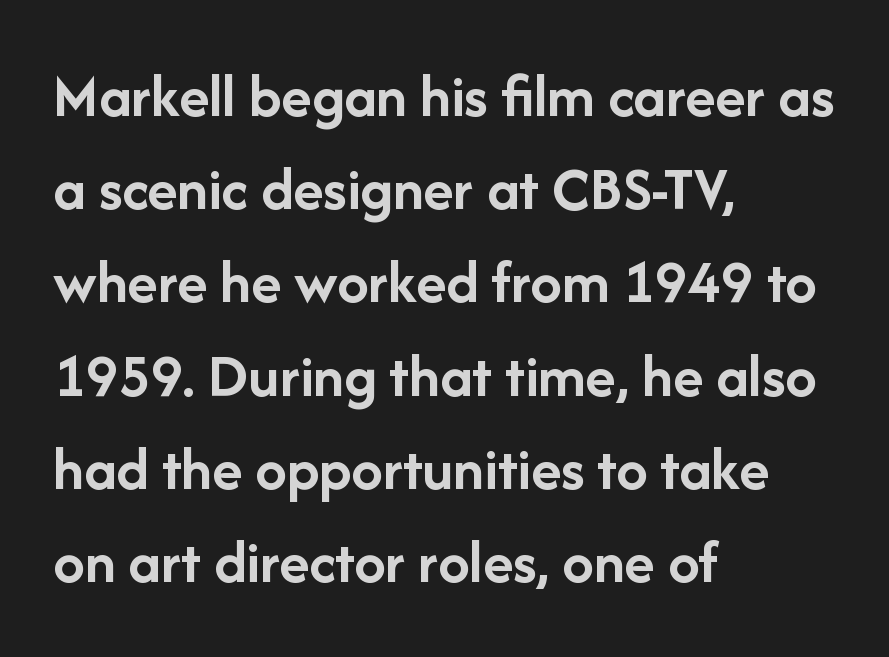
Q: Is the text bold? A: Yes.
Q: Is the text italic (slanted)? A: No, it is upright.
Q: Is the typeface a serif or a sans-serif typeface? A: Sans-serif.
Q: Is the text underlined? A: No.
Q: How is the paragraph aligned? A: Left-aligned.
Q: Is the spacing between letters normal or unusually wide? A: Normal.
Q: Is the spacing between lines tight, normal or loose? A: Normal.
Q: Width (condensed, normal, or wide)? A: Normal.
Q: Stroke contrast? A: Low.
Q: x-height? A: Medium.
Q: Monospaced? A: No.
